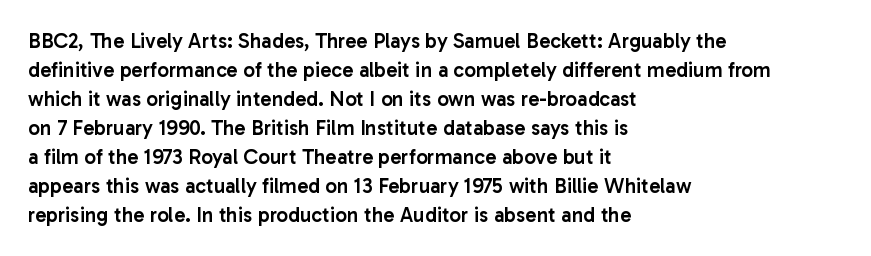
These lines keep a tight, regular rhythm from letter to letter. If you drew a ruler down the left edge, every line would touch it. Compared with an ordinary text face, these strokes are moderately heavier — a semibold. Whoever set this chose a conventional vertical rhythm. The glyphs are unaccompanied by any horizontal stroke below them.
